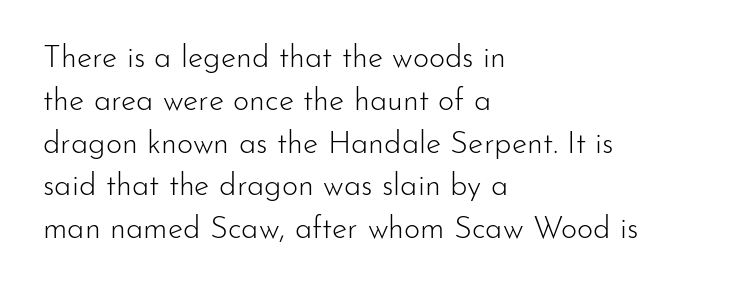
Quick note: underline off. Posture: vertical. Looks like regular typesetting: each glyph gets only the width it needs. The lines sit at an ordinary, default distance from one another.
